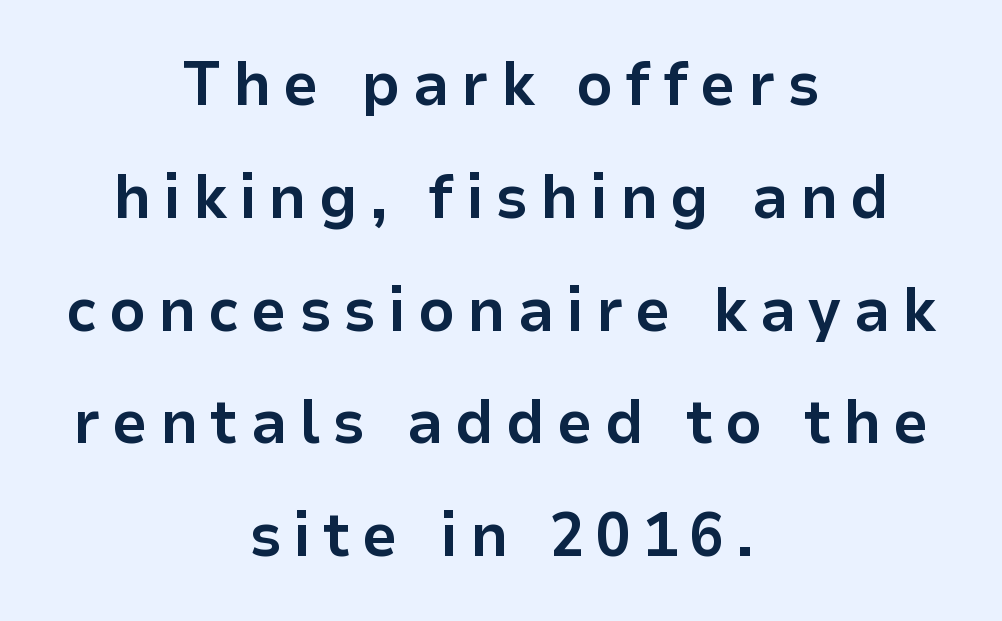
Q: Is the text bold? A: Yes.
Q: Is the text italic (slanted)? A: No, it is upright.
Q: Is the typeface a serif or a sans-serif typeface? A: Sans-serif.
Q: Is the text underlined? A: No.
Q: How is the paragraph aligned? A: Centered.
Q: Width (condensed, normal, or wide)? A: Normal.
Q: Stroke contrast? A: Low.
Q: x-height? A: Medium.
Q: Monospaced? A: No.
